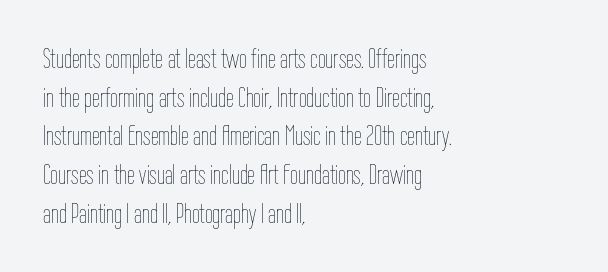
Q: Is the text bold? A: No.
Q: Is the text italic (slanted)? A: No, it is upright.
Q: Is the text underlined? A: No.
Q: How is the paragraph aligned? A: Left-aligned.
Q: Is the spacing between letters normal or unusually wide? A: Normal.
Q: Is the spacing between lines tight, normal or loose? A: Normal.
Q: Width (condensed, normal, or wide)? A: Condensed.
Q: Stroke contrast? A: Low.
Q: x-height? A: Medium.
Q: Monospaced? A: No.
